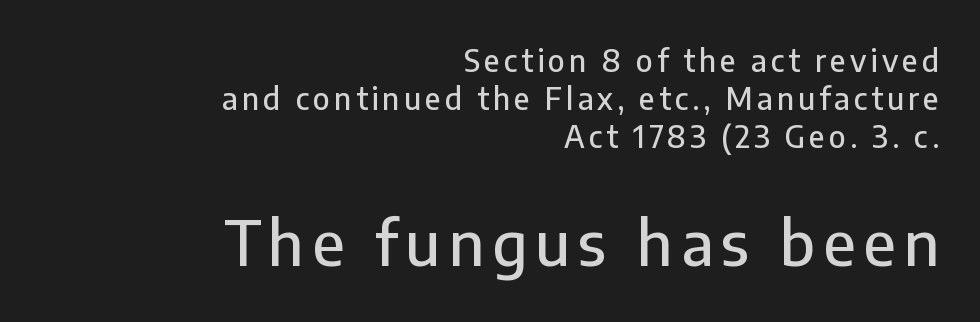
The image shows 61 px sans-serif type, upright; set right-aligned, normal line spacing (1.26x), not underlined; the second (bottom) block is 2.03x larger; low stroke contrast and a medium x-height.
